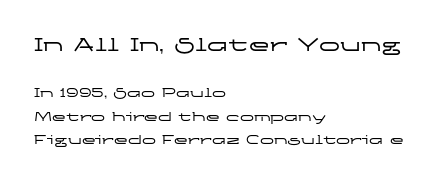
The image shows 21 px text type, upright; set left-aligned, normal line spacing (1.65x), normal letter spacing, not underlined; the first (top) block is 1.5x larger.
